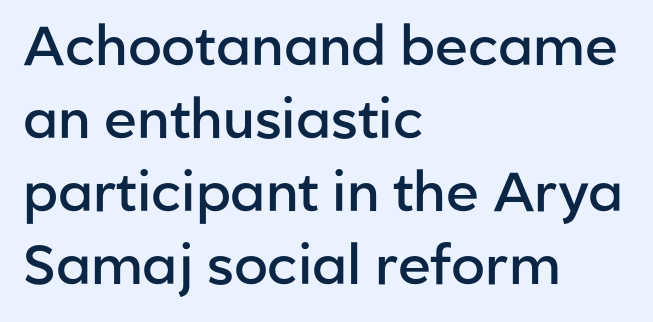
The image shows 55 px semibold sans-serif type, upright; set left-aligned, normal line spacing (1.33x), normal letter spacing, not underlined; low stroke contrast and a medium x-height.
